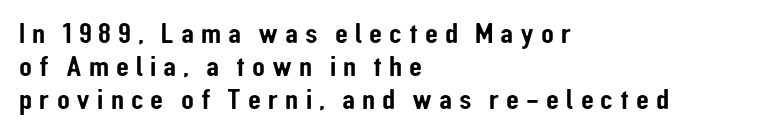
{"serif": "no", "italic": "no", "width": "condensed", "stroke_contrast": "low", "x_height": "medium", "monospaced": "no", "underline": "no", "align": "left", "line_spacing": "tight", "line_spacing_ratio": 1.1, "letter_spacing": "wide", "letter_spacing_em": 0.23, "glyph_px": 30}
